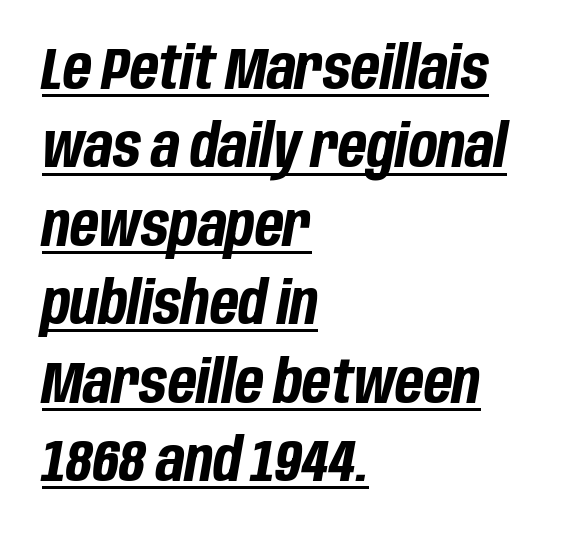
Italic? Definitely — the glyphs are oblique. What's the leading like? Ordinary, nothing unusual. The type is set solid horizontally, with unmodified tracking. Teacher's note: observe the even left margin — that is flush-left alignment. Does the weight exceed regular? Yes, all the way to bold.
